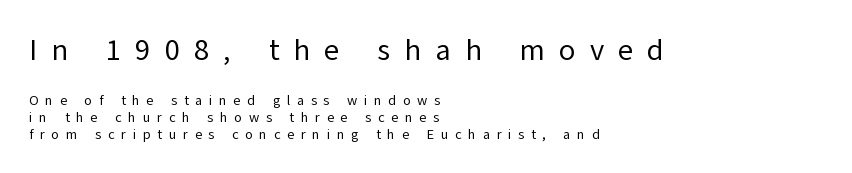
The paragraph shown leans on its left margin. Each stroke keeps to a modest, everyday thickness or less. Ascenders rise straight up at ninety degrees. Font category for this specimen: sans-serif. No word sits above an underline. A student would notice the top passage is typeset larger than what follows.
